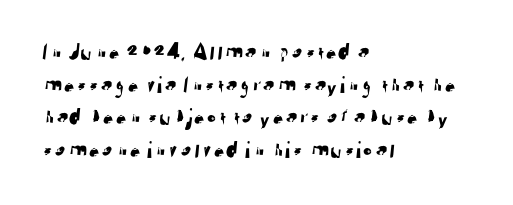
Q: Is the text underlined? A: No.
Q: How is the paragraph aligned? A: Left-aligned.
Q: Is the spacing between letters normal or unusually wide? A: Normal.
Q: Is the spacing between lines tight, normal or loose? A: Normal.
